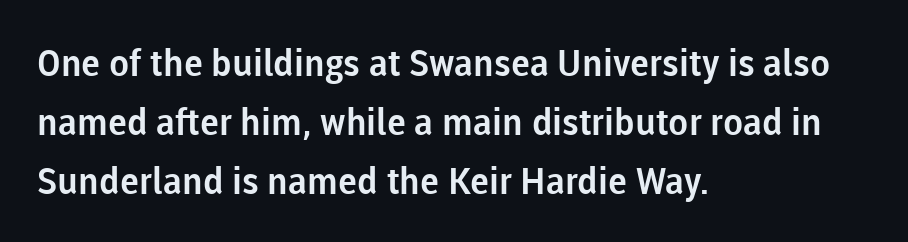
The image shows 37 px sans-serif type, upright; set left-aligned, normal line spacing (1.59x), normal letter spacing, not underlined; low stroke contrast and a medium x-height.
